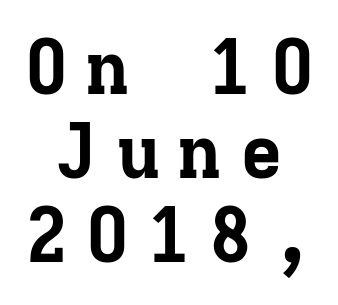
{"serif": "yes", "italic": "no", "bold": "yes", "weight": "bold", "width": "normal", "stroke_contrast": "low", "x_height": "medium", "monospaced": "yes", "underline": "no", "align": "center", "line_spacing": "tight", "line_spacing_ratio": 1.12, "letter_spacing": "wide", "letter_spacing_em": 0.22, "glyph_px": 75}
